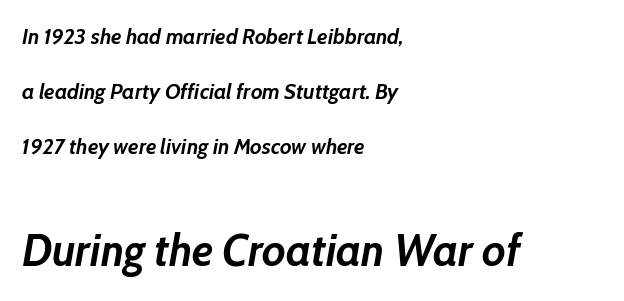
{"italic": "yes", "lean": "right", "slant_degrees": 10, "bold": "yes", "weight": "semibold", "width": "normal", "stroke_contrast": "low", "x_height": "medium", "monospaced": "no", "underline": "no", "align": "left", "line_spacing": "loose", "line_spacing_ratio": 2.49, "letter_spacing": "normal", "letter_spacing_em": 0.0, "larger_block": "second", "size_ratio": 2.05, "glyph_px": 45}
